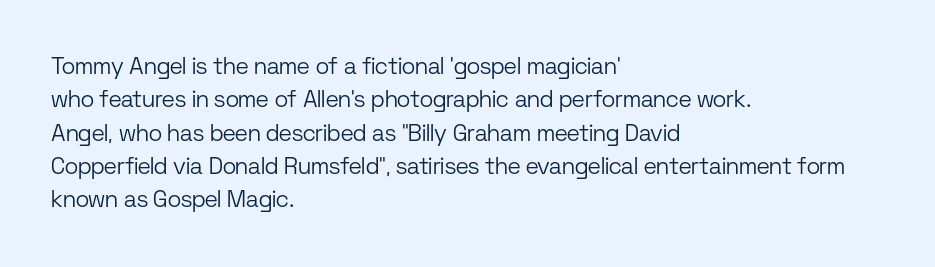
How would I describe the line gaps? Plain and ordinary. Just letters on the line, the space beneath them empty. Alignment: flush left. In terms of posture, this sample is upright.
